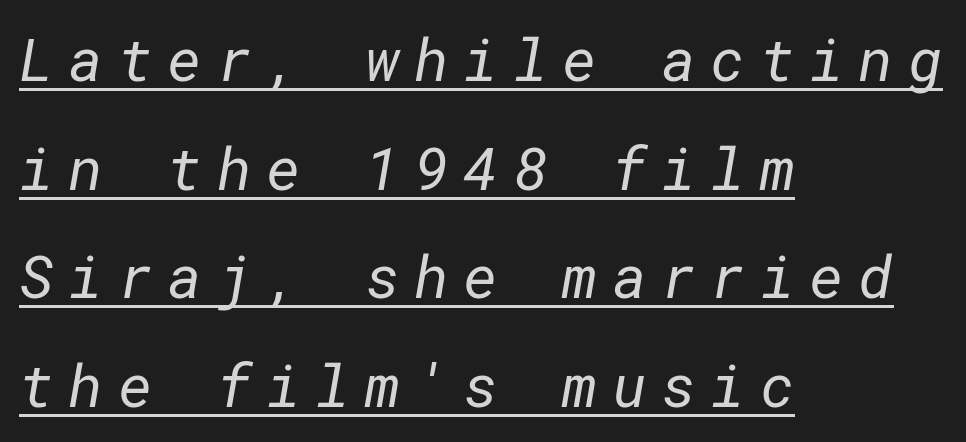
There is plenty of visible air inserted between adjacent glyphs. This sample carries an underscore along the baseline area. Is this a sans? Yes — the strokes have no serifs. A quiet, ordinary-to-light weight characterises the typeface. The compositor pushed each line to the left boundary.
